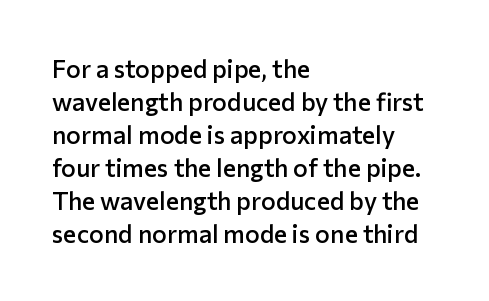
Q: Is the text bold? A: Semi-bold.
Q: Is the text italic (slanted)? A: No, it is upright.
Q: Is the text underlined? A: No.
Q: How is the paragraph aligned? A: Left-aligned.
Q: Is the spacing between letters normal or unusually wide? A: Normal.
Q: Is the spacing between lines tight, normal or loose? A: Normal.
